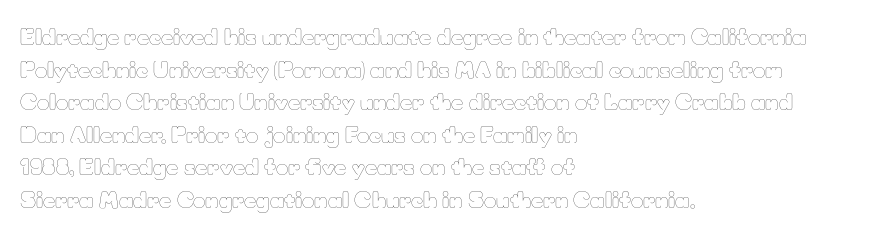
The image shows 21 px text type, upright; set left-aligned, normal line spacing (1.55x), normal letter spacing, not underlined.
